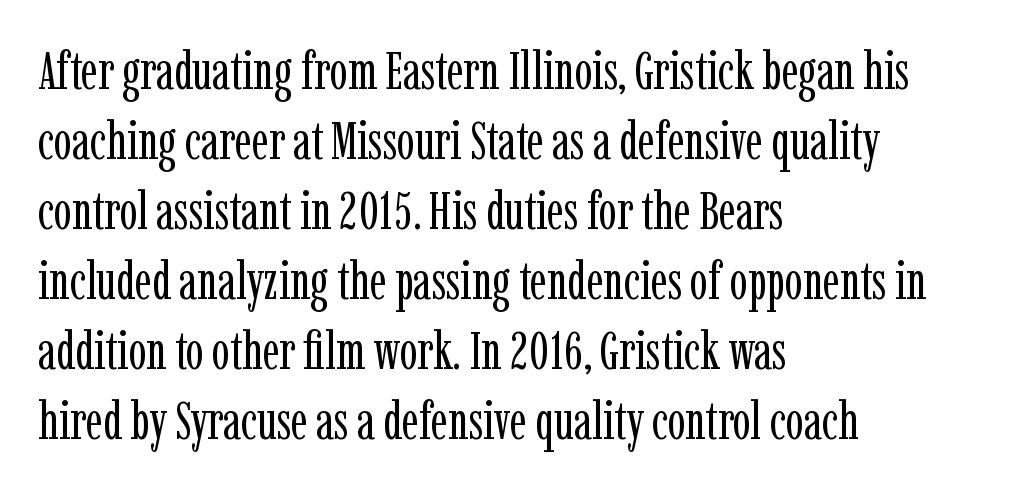
{"serif": "yes", "italic": "no", "bold": "no", "weight": "regular", "width": "condensed", "stroke_contrast": "low", "x_height": "medium", "monospaced": "no", "underline": "no", "align": "left", "line_spacing": "normal", "line_spacing_ratio": 1.32, "letter_spacing": "normal", "letter_spacing_em": 0.0, "glyph_px": 53}
